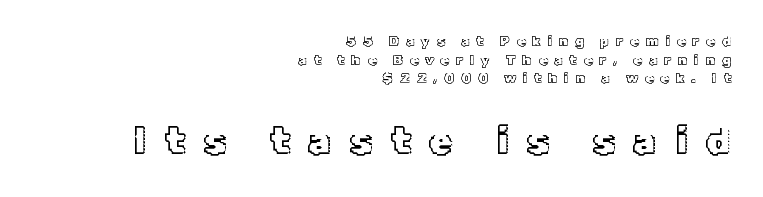
The axis of the letterforms is exactly vertical. How are the letters spaced? Widely, with obvious added tracking. Two sizes are in play, and the larger belongs to the second block. Each line ends at the same right margin while the left side varies. These lines are rendered in a variable-pitch font. The strip under each line holds only bare page.
